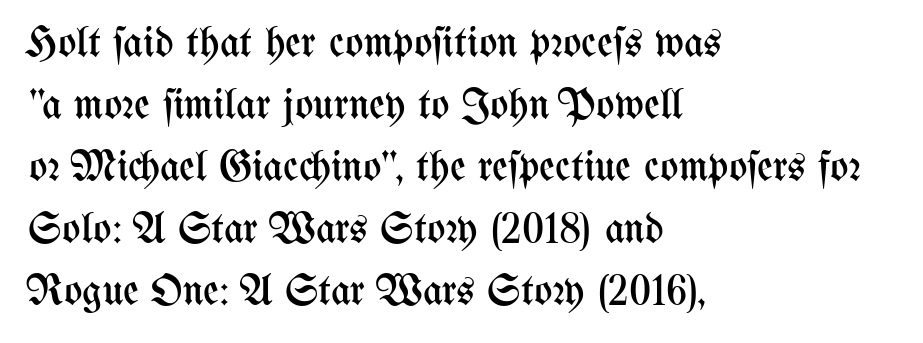
Style check: upright. This sample uses plain, unmodified letter spacing. Stems here are at most as thick as an everyday book face. Is the block centered? No — it sits flush against the left margin.
